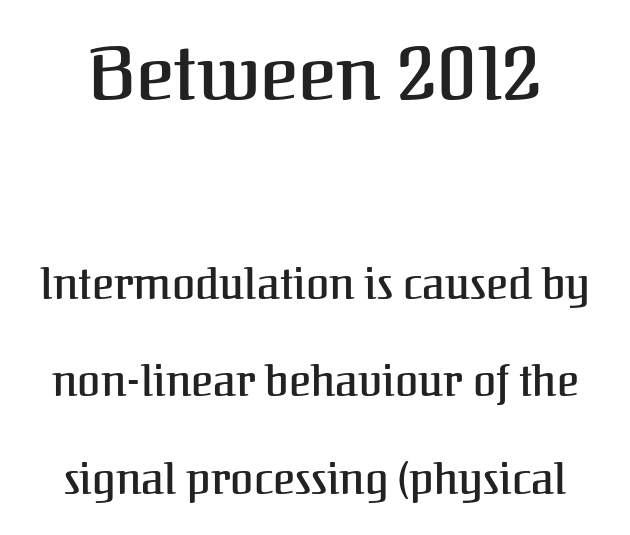
The image shows 73 px serif type, upright; set loose line spacing (2.32x), normal letter spacing, not underlined; the first (top) block is 1.74x larger; medium stroke contrast and a medium x-height.
